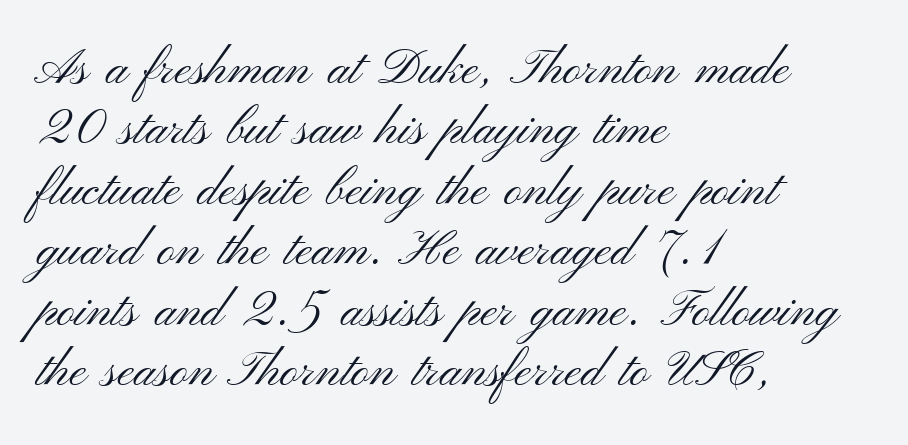
Q: Is the text bold? A: No.
Q: Is the text italic (slanted)? A: Yes.
Q: Is the typeface a serif or a sans-serif typeface? A: Sans-serif.
Q: Is the text underlined? A: No.
Q: How is the paragraph aligned? A: Left-aligned.
Q: Is the spacing between letters normal or unusually wide? A: Normal.
Q: Width (condensed, normal, or wide)? A: Wide.
Q: Stroke contrast? A: Medium.
Q: x-height? A: Small.
Q: Monospaced? A: No.
